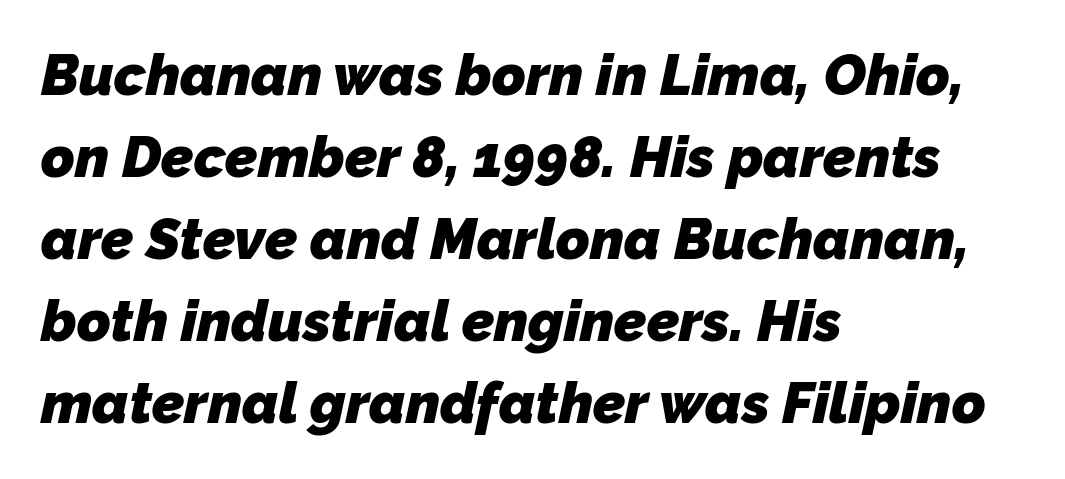
The image shows 57 px heavy sans-serif type; set left-aligned, normal line spacing (1.44x), normal letter spacing, not underlined; low stroke contrast and a medium x-height.
